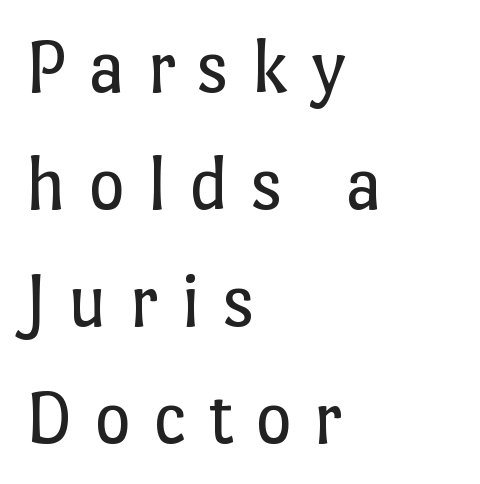
The image shows 79 px regular-weight type, upright; set left-aligned, normal line spacing (1.48x), unusually wide letter spacing (+0.28 em), not underlined; low stroke contrast and a medium x-height.
